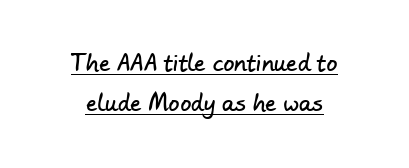
The image shows 22 px text type; set centered, line spacing 1.82x, normal letter spacing, underlined.
